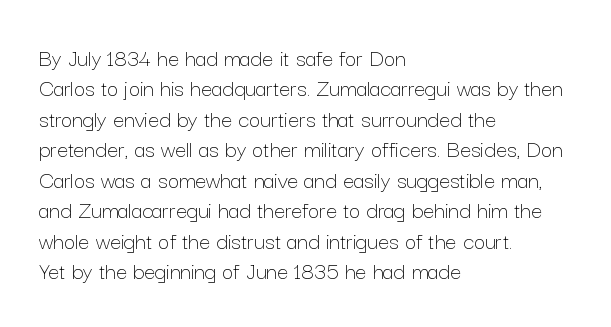
Q: Is the text bold? A: No.
Q: Is the text italic (slanted)? A: No, it is upright.
Q: Is the text underlined? A: No.
Q: How is the paragraph aligned? A: Left-aligned.
Q: Is the spacing between letters normal or unusually wide? A: Normal.
